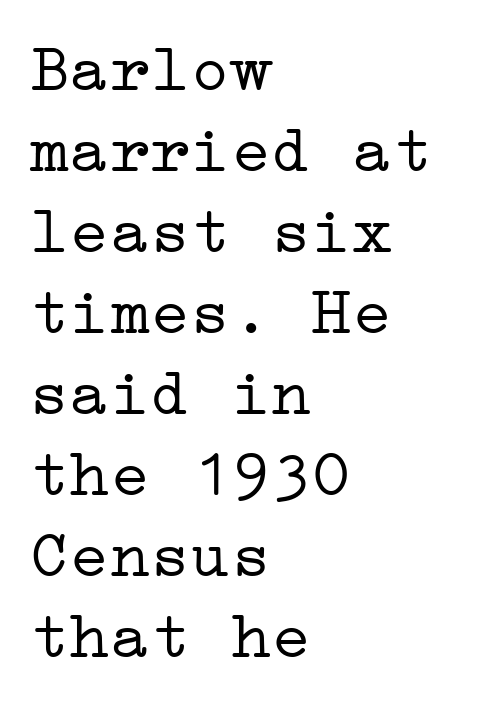
{"serif": "yes", "italic": "no", "bold": "no", "weight": "light", "width": "wide", "stroke_contrast": "low", "x_height": "medium", "underline": "no", "align": "left", "line_spacing_ratio": 1.21, "letter_spacing": "normal", "letter_spacing_em": 0.0, "glyph_px": 67}
